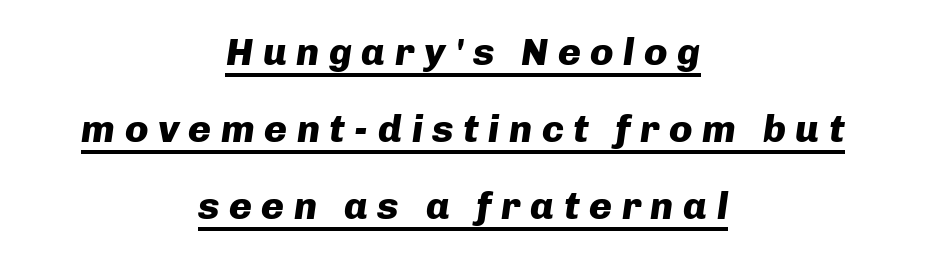
The lines are spread far apart with generous leading. The rendering uses a bold face; every stroke is thick and dark. Each letter keeps its own natural width here, so spacing adapts to shape. Compared with undecorated copy, this sample adds a rule below the words. The passage is arranged like a title page — every line centered. Display-style spreading of the glyphs; the letterfit is very open.
